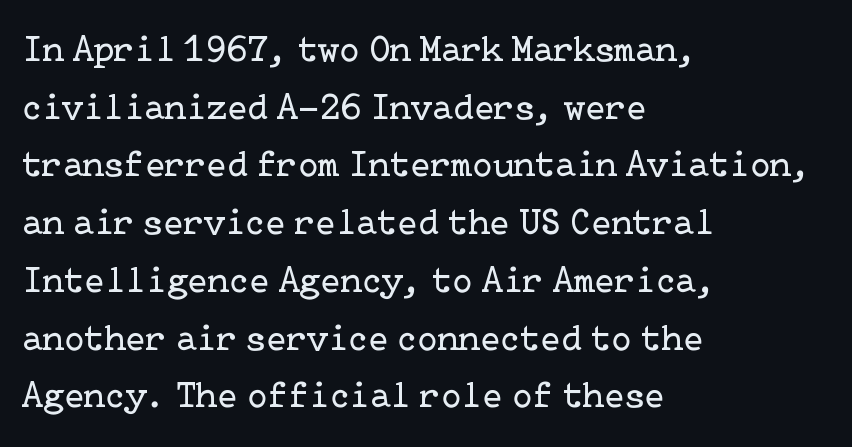
These lines stack with their left ends in a neat column. This sample uses an upright cut, with every glyph sitting square on the baseline. A clean baseline with only descenders dipping below it. The line-height multiplier appears to be the usual default. Bold? No — there's no thickening of the strokes.
